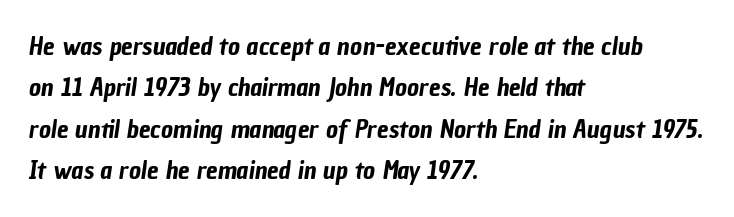
Q: Is the text underlined? A: No.
Q: How is the paragraph aligned? A: Left-aligned.
Q: Is the spacing between letters normal or unusually wide? A: Normal.
Q: Is the spacing between lines tight, normal or loose? A: Normal.
